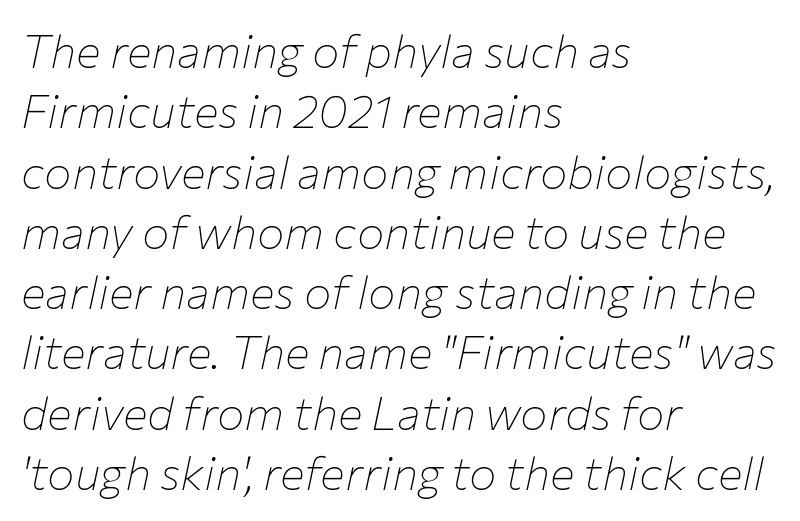
Q: Is the text bold? A: No.
Q: Is the text italic (slanted)? A: Yes, it leans right by about 12 degrees.
Q: Is the text underlined? A: No.
Q: How is the paragraph aligned? A: Left-aligned.
Q: Is the spacing between letters normal or unusually wide? A: Normal.
Q: Is the spacing between lines tight, normal or loose? A: Normal.
Q: Width (condensed, normal, or wide)? A: Normal.
Q: Stroke contrast? A: Low.
Q: x-height? A: Medium.
Q: Monospaced? A: No.
